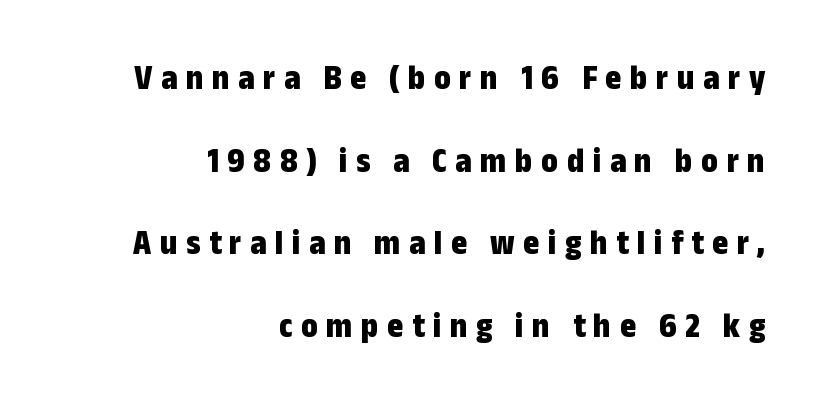
{"serif": "no", "italic": "no", "bold": "yes", "weight": "bold", "width": "condensed", "stroke_contrast": "low", "x_height": "medium", "monospaced": "no", "underline": "no", "align": "right", "line_spacing": "loose", "line_spacing_ratio": 2.36, "letter_spacing": "wide", "letter_spacing_em": 0.24, "glyph_px": 35}
